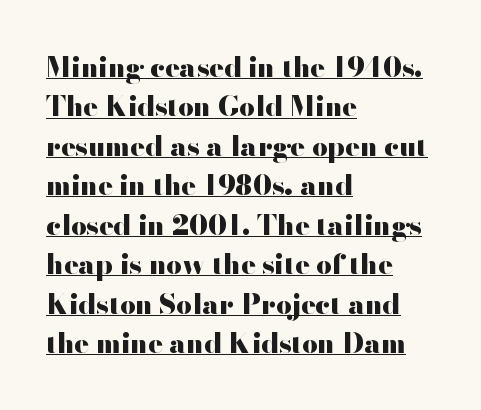
The font's upright variant was chosen for this text. Every row of glyphs begins at an identical x-position on the left. Summary of vertical rhythm: regular, with standard interline spacing. Every letter is thick-stroked: bold, no question. Here the glyphs are tracked normally, forming tight word shapes.
